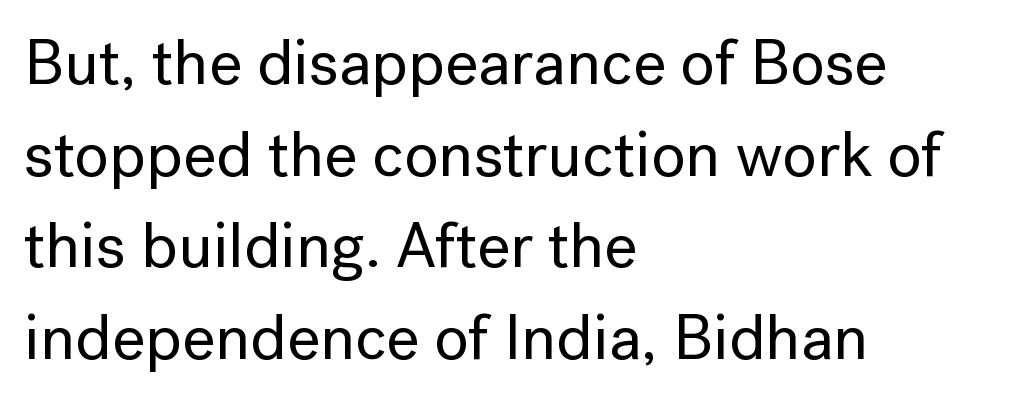
The font's upright variant was chosen for this text. Observe the absence of serifs on each vertical stroke in this sample. The face used here is proportionally spaced, like ordinary book or web type. The strip under each line holds only bare page.
